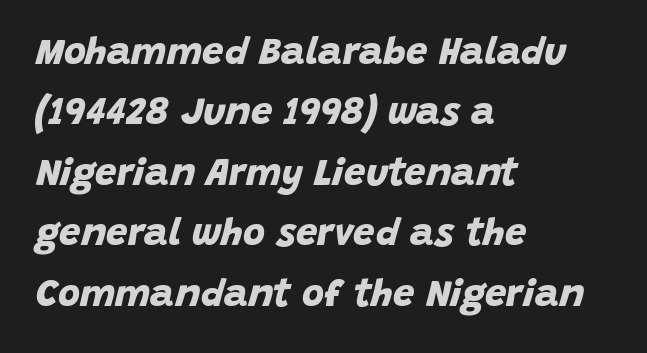
The image shows 38 px bold sans-serif type; set left-aligned, normal line spacing (1.59x), normal letter spacing, not underlined; low stroke contrast and a large x-height.
